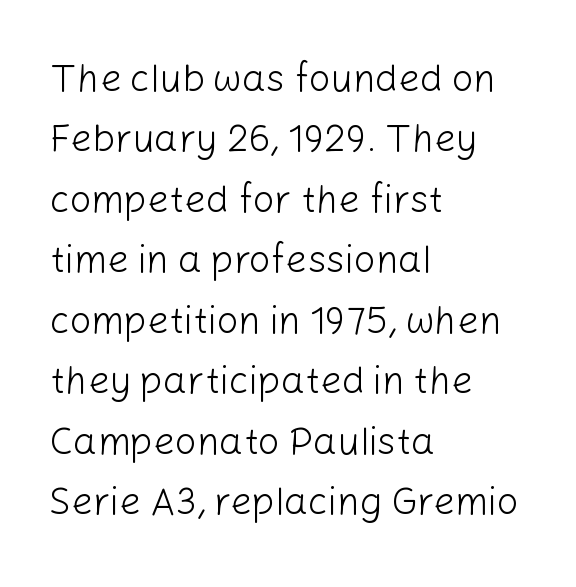
The rendering shows plain stroke endings on the letterforms — a sans-serif design. Horizontal bands of white between lines are of average thickness. This is not heavy type; no bold has been used. In terms of posture, this sample is upright.
